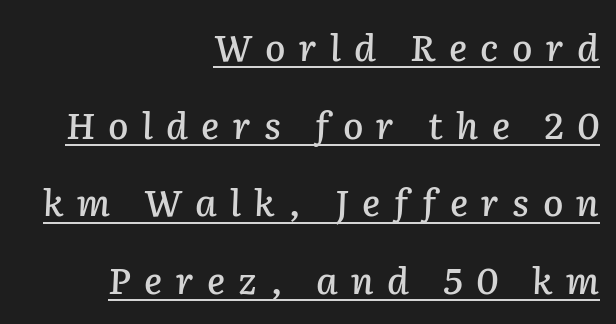
{"italic": "yes", "lean": "right", "slant_degrees": 2, "width": "normal", "stroke_contrast": "low", "x_height": "medium", "monospaced": "no", "underline": "yes", "align": "right", "line_spacing": "loose", "line_spacing_ratio": 2.1, "letter_spacing": "wide", "letter_spacing_em": 0.36, "glyph_px": 37}
